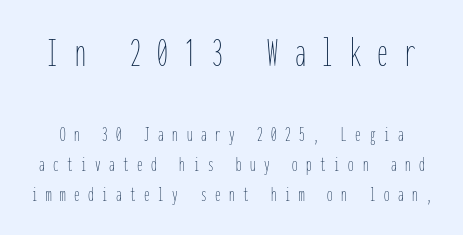
The passage shown begins with its larger block and ends with its smaller one. The letters march in equal steps, a hallmark of fixed-pitch type. Every stem runs plumb, perpendicular to the baseline. The letterforms stand isolated, each surrounded by extra space. Underlining? Definitely not there. Quick note: interline space is typical.
